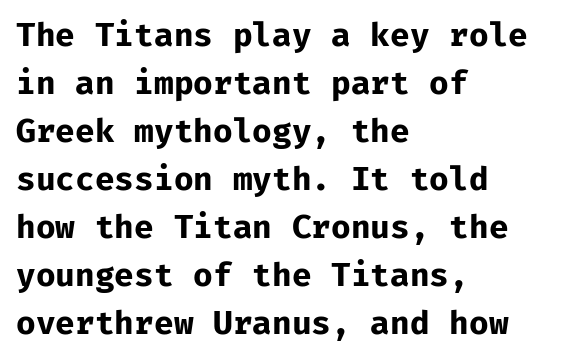
Q: Is the text bold? A: Yes.
Q: Is the text italic (slanted)? A: No, it is upright.
Q: Is the typeface a serif or a sans-serif typeface? A: Sans-serif.
Q: Is the text underlined? A: No.
Q: How is the paragraph aligned? A: Left-aligned.
Q: Is the spacing between letters normal or unusually wide? A: Normal.
Q: Is the spacing between lines tight, normal or loose? A: Normal.
Q: Width (condensed, normal, or wide)? A: Normal.
Q: Stroke contrast? A: Low.
Q: x-height? A: Medium.
